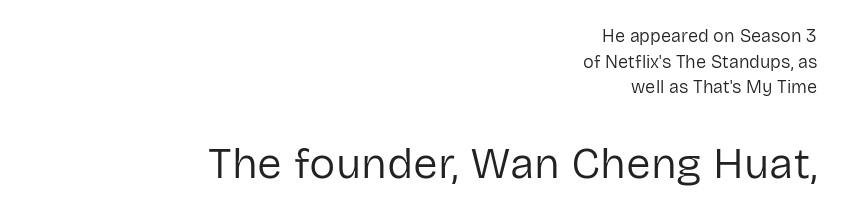
No feet cap the strokes, marking this as sans-serif type. Reading down the column, the eye jumps a familiar distance to each next line. The paragraph shown leans on its right margin. Tall strokes in this sample are plumb rather than angled. The more generous point size was reserved for the lower chunk.
